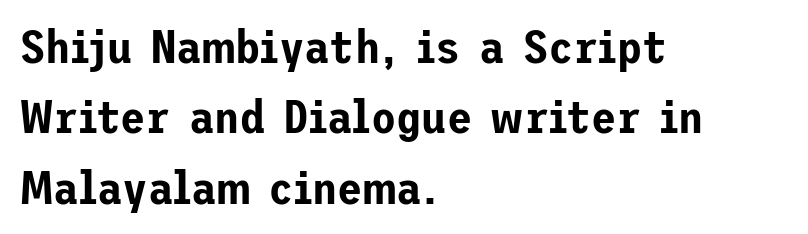
{"serif": "no", "italic": "no", "width": "normal", "stroke_contrast": "low", "x_height": "medium", "underline": "no", "align": "left", "line_spacing": "normal", "line_spacing_ratio": 1.53, "letter_spacing": "normal", "letter_spacing_em": 0.0, "glyph_px": 46}
